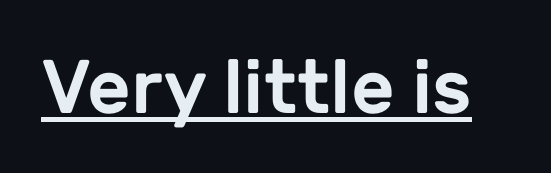
The image shows 76 px sans-serif type, upright; set normal letter spacing, underlined; low stroke contrast and a medium x-height.
